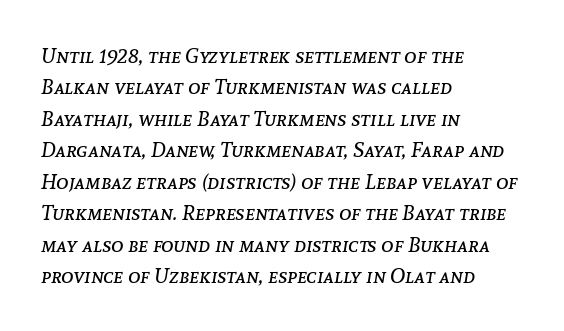
{"italic": "yes", "lean": "right", "slant_degrees": 8, "bold": "no", "underline": "no", "align": "left", "line_spacing": "normal", "line_spacing_ratio": 1.5, "letter_spacing": "normal", "letter_spacing_em": 0.0, "glyph_px": 21}
